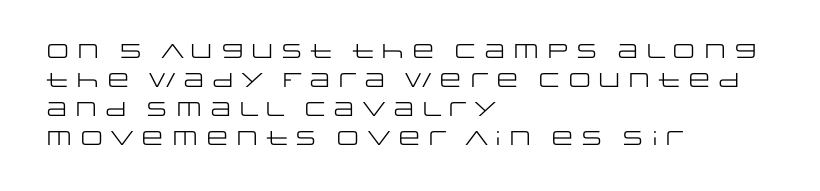
The image shows 20 px text type, upright; set left-aligned, normal line spacing (1.45x), normal letter spacing, not underlined.
